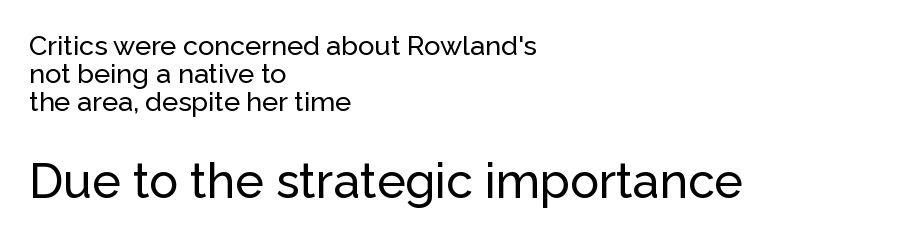
Q: Is the text italic (slanted)? A: No, it is upright.
Q: Is the typeface a serif or a sans-serif typeface? A: Sans-serif.
Q: Is the text underlined? A: No.
Q: How is the paragraph aligned? A: Left-aligned.
Q: Is the spacing between letters normal or unusually wide? A: Normal.
Q: Is the spacing between lines tight, normal or loose? A: Tight.
Q: Which block of text is set in a larger size, the first (top) or the second (bottom)? A: The second (bottom) one.
Q: Width (condensed, normal, or wide)? A: Normal.
Q: Stroke contrast? A: Low.
Q: x-height? A: Medium.
Q: Monospaced? A: No.
